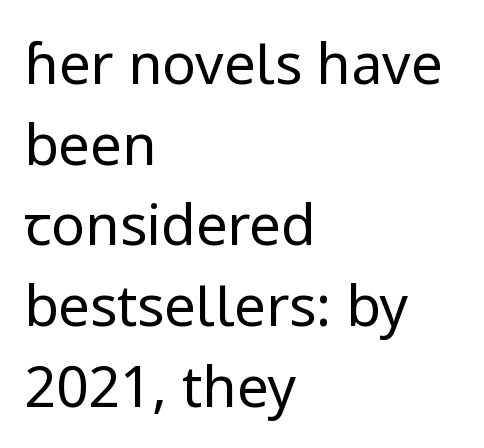
{"serif": "no", "italic": "no", "bold": "no", "weight": "regular", "width": "normal", "stroke_contrast": "low", "x_height": "medium", "monospaced": "no", "underline": "no", "align": "left", "line_spacing": "normal", "line_spacing_ratio": 1.44, "letter_spacing": "normal", "letter_spacing_em": 0.0, "glyph_px": 56}
